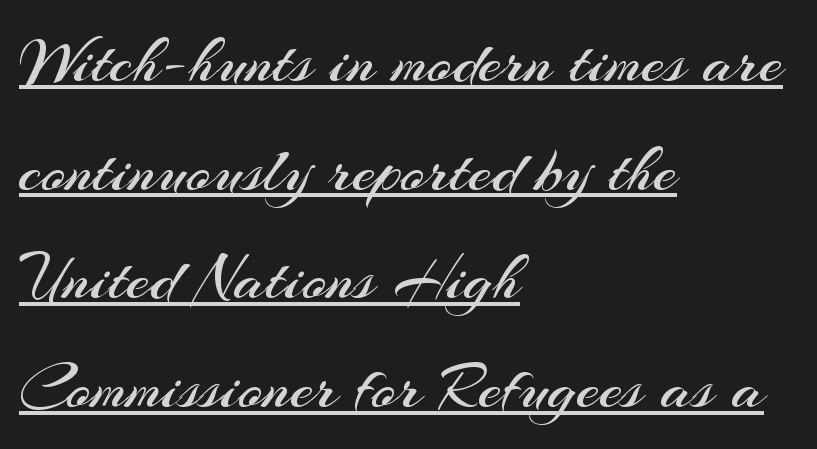
Q: Is the text bold? A: No.
Q: Is the text italic (slanted)? A: Yes.
Q: Is the typeface a serif or a sans-serif typeface? A: Sans-serif.
Q: Is the text underlined? A: Yes.
Q: How is the paragraph aligned? A: Left-aligned.
Q: Is the spacing between letters normal or unusually wide? A: Normal.
Q: Is the spacing between lines tight, normal or loose? A: Normal.
Q: Width (condensed, normal, or wide)? A: Normal.
Q: Stroke contrast? A: Medium.
Q: x-height? A: Small.
Q: Monospaced? A: No.
